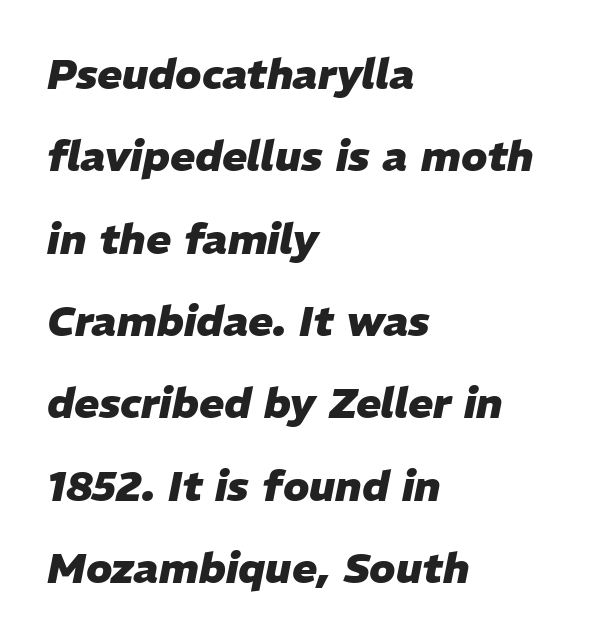
Q: Is the text bold? A: Yes.
Q: Is the text italic (slanted)? A: Yes, it leans right by about 11 degrees.
Q: Is the text underlined? A: No.
Q: How is the paragraph aligned? A: Left-aligned.
Q: Is the spacing between letters normal or unusually wide? A: Normal.
Q: Is the spacing between lines tight, normal or loose? A: Loose.
Q: Width (condensed, normal, or wide)? A: Normal.
Q: Stroke contrast? A: Low.
Q: x-height? A: Medium.
Q: Monospaced? A: No.
